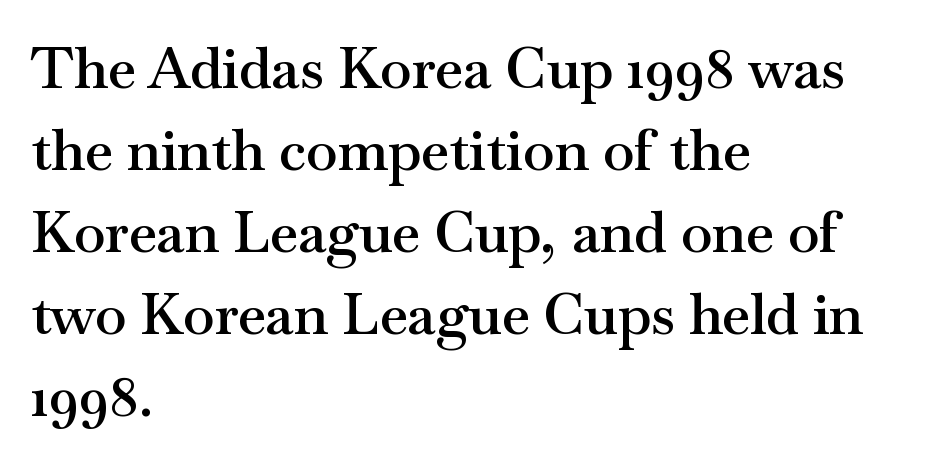
{"serif": "yes", "italic": "no", "bold": "semi", "weight": "semibold", "width": "wide", "stroke_contrast": "medium", "x_height": "small", "monospaced": "no", "underline": "no", "align": "left", "line_spacing": "normal", "line_spacing_ratio": 1.44, "letter_spacing": "normal", "letter_spacing_em": 0.0, "glyph_px": 57}
